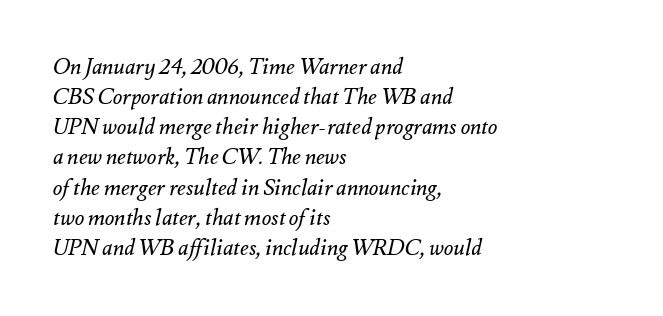
The image shows 22 px text type, italic (leaning right); set left-aligned, normal line spacing (1.37x), normal letter spacing, not underlined.
